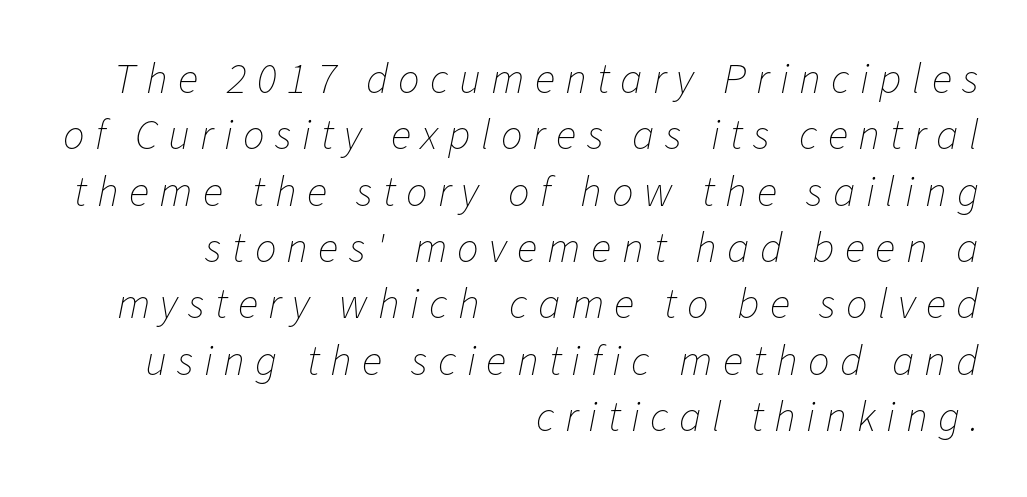
This is oblique type, the kind used for emphasis or titles. The letterforms stand isolated, each surrounded by extra space. The characters are drawn with everyday or finer stroke widths. What's the leading like? Ordinary, nothing unusual.
